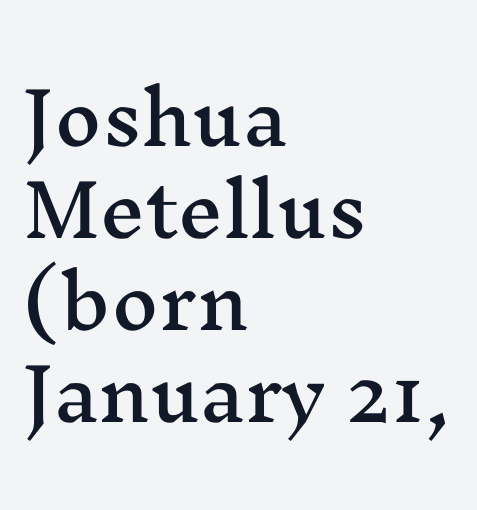
{"serif": "yes", "italic": "no", "width": "wide", "stroke_contrast": "medium", "x_height": "medium", "monospaced": "no", "underline": "no", "align": "left", "line_spacing": "normal", "line_spacing_ratio": 1.28, "letter_spacing": "normal", "letter_spacing_em": 0.0, "glyph_px": 72}
